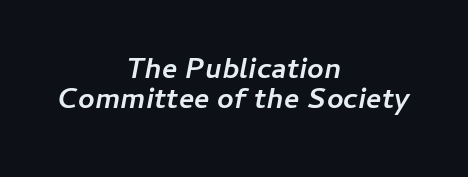
The image shows 29 px semibold type, italic (leaning right); set centered, tight line spacing (1.05x), normal letter spacing, not underlined; low stroke contrast and a medium x-height.
